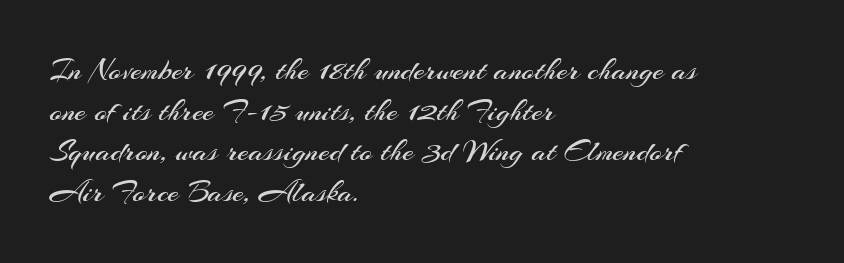
The image shows 32 px regular-weight sans-serif type; set left-aligned, normal line spacing (1.27x), normal letter spacing, not underlined; medium stroke contrast and a small x-height.
